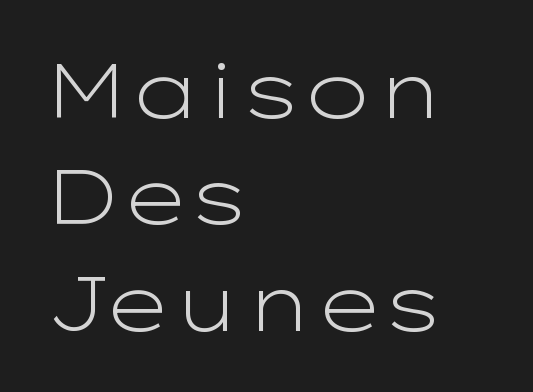
The image shows 76 px light, wide sans-serif type, upright; set left-aligned, normal line spacing (1.4x), normal letter spacing, not underlined; low stroke contrast and a medium x-height.
